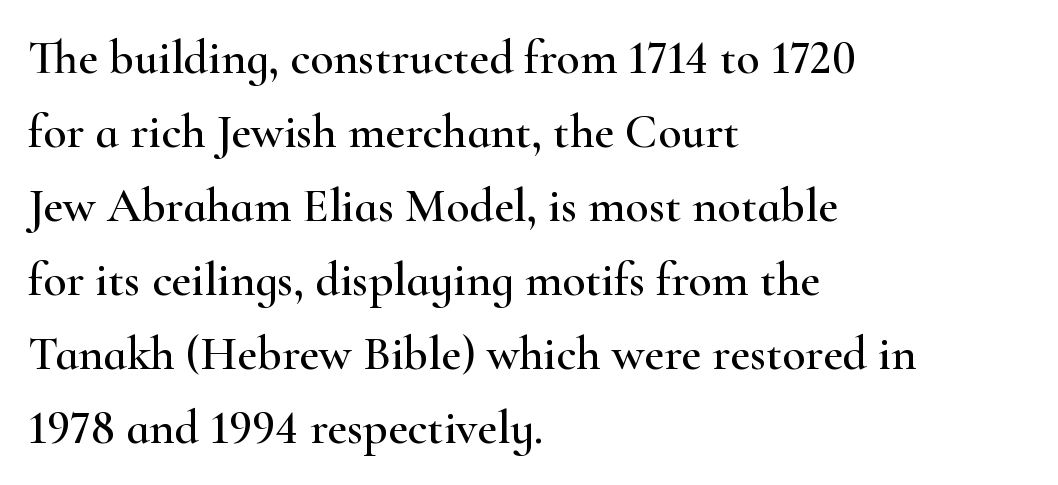
Q: Is the text italic (slanted)? A: No, it is upright.
Q: Is the typeface a serif or a sans-serif typeface? A: Serif.
Q: Is the text underlined? A: No.
Q: How is the paragraph aligned? A: Left-aligned.
Q: Is the spacing between letters normal or unusually wide? A: Normal.
Q: Is the spacing between lines tight, normal or loose? A: Normal.
Q: Width (condensed, normal, or wide)? A: Wide.
Q: Stroke contrast? A: High.
Q: x-height? A: Small.
Q: Monospaced? A: No.
